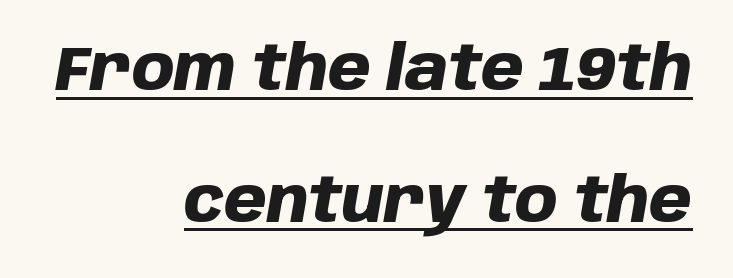
The image shows 61 px heavy type, italic (leaning right); set right-aligned, loose line spacing (2.16x), normal letter spacing, underlined; low stroke contrast and a large x-height.
